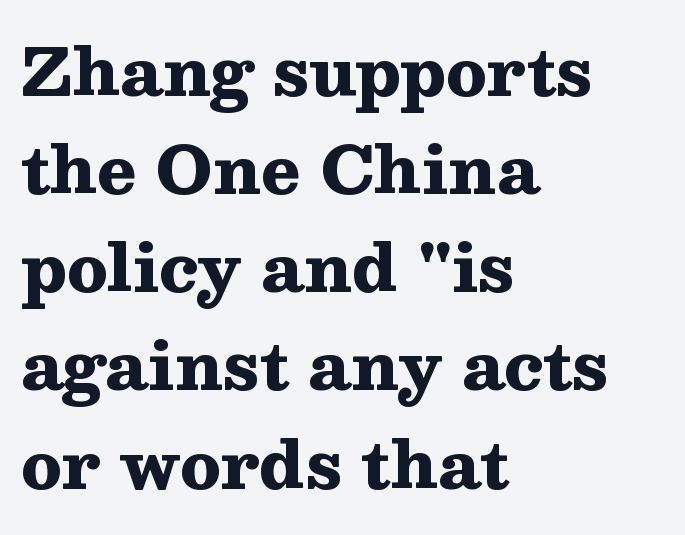
The image shows 65 px heavy, wide serif type, upright; set left-aligned, normal line spacing (1.51x), normal letter spacing, not underlined; medium stroke contrast and a medium x-height.
